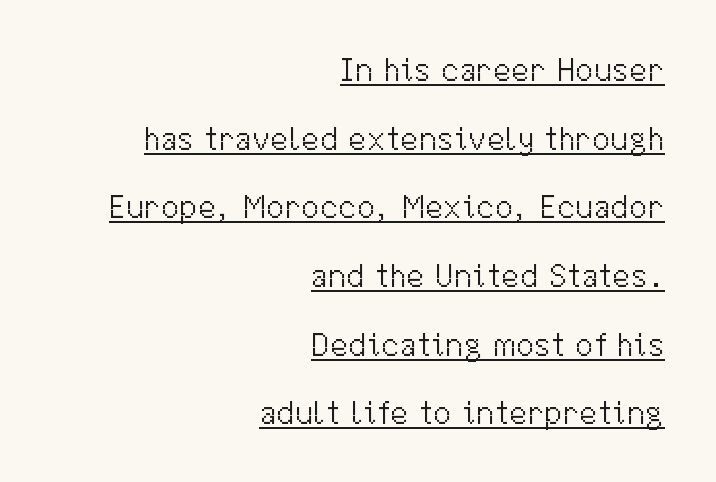
This is the regular roman posture of the typeface. Looks like someone drew a line under every word here. This rendering leaves character spacing at its baseline value. The paragraph has a hard right edge and a soft left edge.
